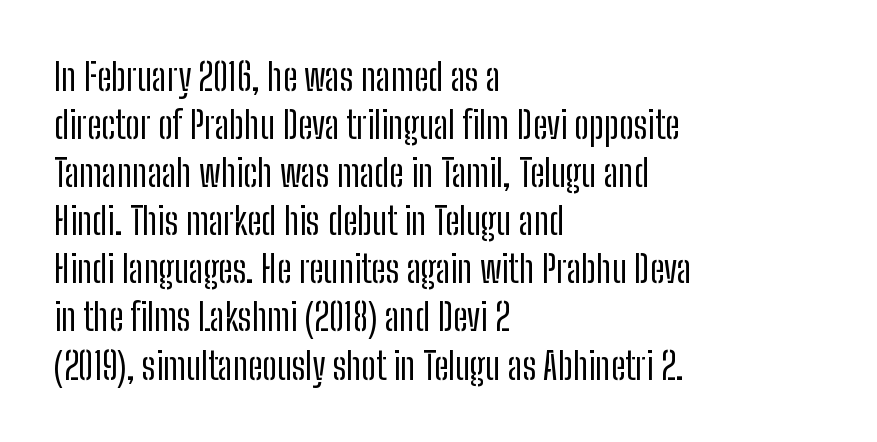
Q: Is the text bold? A: No.
Q: Is the text italic (slanted)? A: No, it is upright.
Q: Is the typeface a serif or a sans-serif typeface? A: Sans-serif.
Q: Is the text underlined? A: No.
Q: How is the paragraph aligned? A: Left-aligned.
Q: Is the spacing between letters normal or unusually wide? A: Normal.
Q: Is the spacing between lines tight, normal or loose? A: Normal.
Q: Width (condensed, normal, or wide)? A: Condensed.
Q: Stroke contrast? A: Low.
Q: x-height? A: Medium.
Q: Monospaced? A: No.
